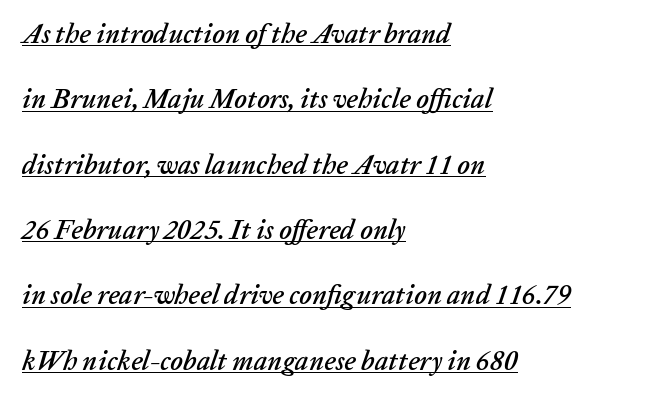
The image shows 27 px text type, italic (leaning right); set left-aligned, loose line spacing (2.42x), normal letter spacing, underlined.
